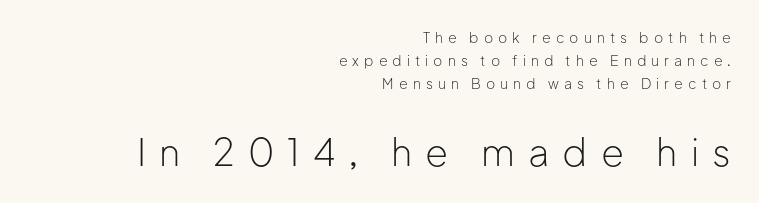
Q: Is the text bold? A: No.
Q: Is the text italic (slanted)? A: No, it is upright.
Q: Is the typeface a serif or a sans-serif typeface? A: Sans-serif.
Q: Is the text underlined? A: No.
Q: How is the paragraph aligned? A: Right-aligned.
Q: Is the spacing between letters normal or unusually wide? A: Unusually wide.
Q: Is the spacing between lines tight, normal or loose? A: Normal.
Q: Which block of text is set in a larger size, the first (top) or the second (bottom)? A: The second (bottom) one.
Q: Width (condensed, normal, or wide)? A: Normal.
Q: Stroke contrast? A: Low.
Q: x-height? A: Medium.
Q: Monospaced? A: No.
